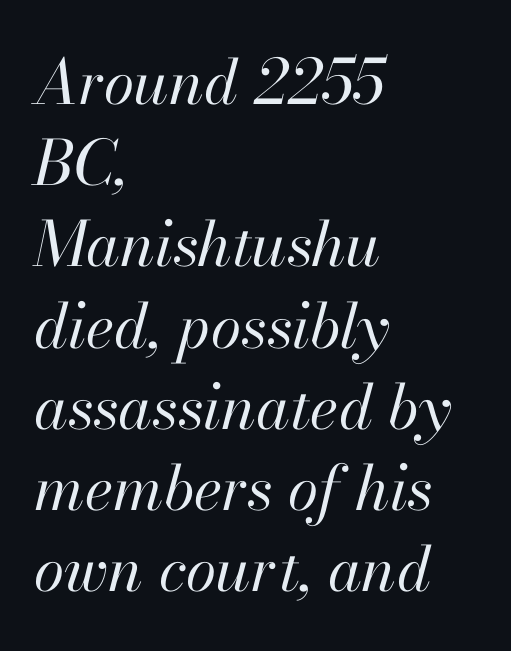
Casual observation: everything's shoved over to the left. Descender tails drop into unmarked territory. Quick note: italic. What stands out about the letter spacing? Nothing — it is the standard amount. Normally led — the rows are evenly, conventionally spaced. Here the designer chose a conventional face with non-uniform glyph widths.
